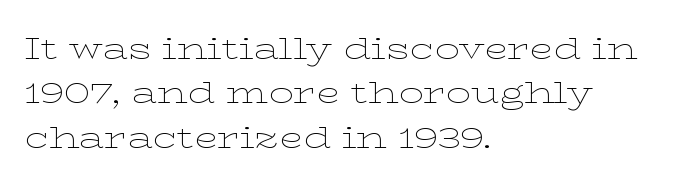
{"serif": "yes", "italic": "no", "bold": "no", "weight": "thin", "width": "wide", "stroke_contrast": "low", "x_height": "medium", "monospaced": "no", "underline": "no", "align": "left", "line_spacing": "normal", "line_spacing_ratio": 1.43, "letter_spacing": "normal", "letter_spacing_em": 0.0, "glyph_px": 31}
